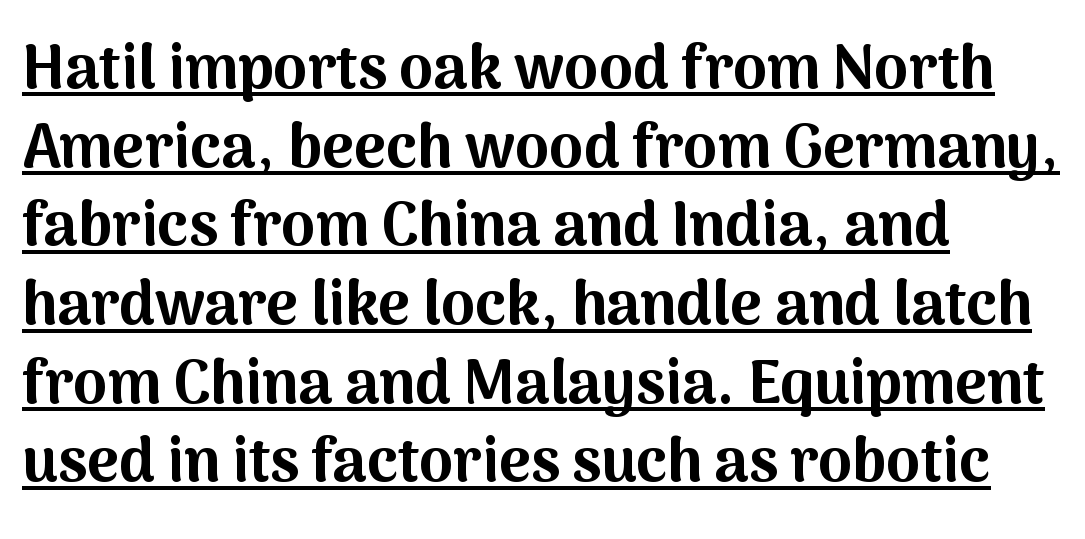
The image shows 61 px bold sans-serif type, upright; set left-aligned, normal line spacing (1.29x), normal letter spacing, underlined; medium stroke contrast and a medium x-height.
